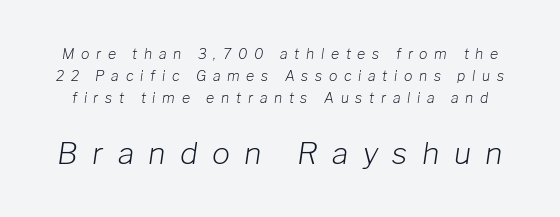
The image shows 30 px light type, italic (leaning right); set normal line spacing (1.57x), unusually wide letter spacing (+0.48 em), not underlined; the second (bottom) block is 2.14x larger; low stroke contrast and a medium x-height.
